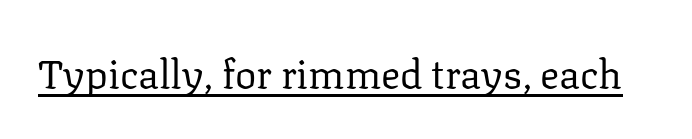
{"serif": "yes", "italic": "no", "bold": "no", "weight": "regular", "width": "normal", "stroke_contrast": "low", "x_height": "medium", "monospaced": "no", "underline": "yes", "letter_spacing": "normal", "letter_spacing_em": 0.0, "glyph_px": 40}
